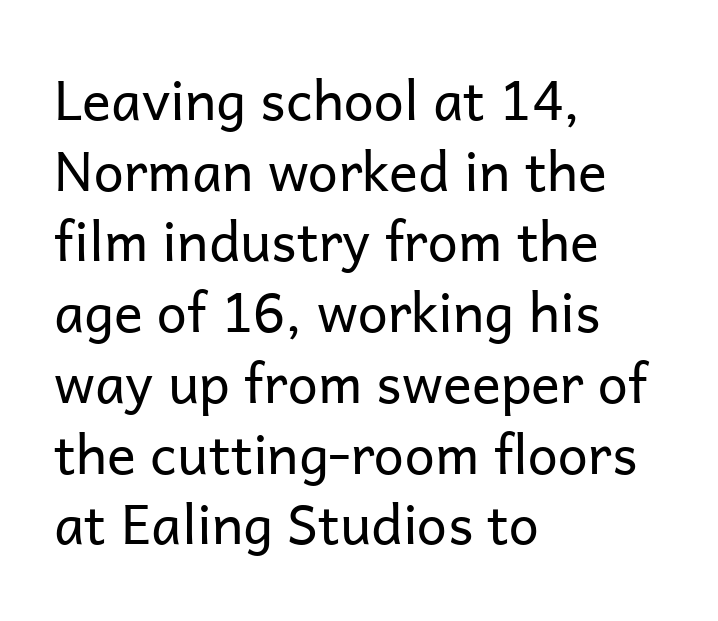
The image shows 54 px regular-weight sans-serif type, upright; set left-aligned, normal line spacing (1.31x), normal letter spacing, not underlined; low stroke contrast and a medium x-height.
